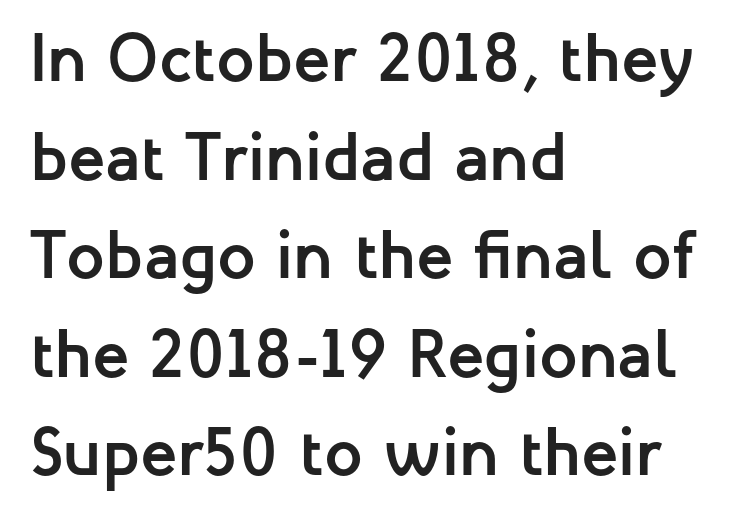
{"serif": "no", "italic": "no", "bold": "yes", "weight": "semibold", "width": "normal", "stroke_contrast": "low", "x_height": "medium", "monospaced": "no", "underline": "no", "align": "left", "line_spacing": "normal", "line_spacing_ratio": 1.45, "letter_spacing": "normal", "letter_spacing_em": 0.0, "glyph_px": 68}
